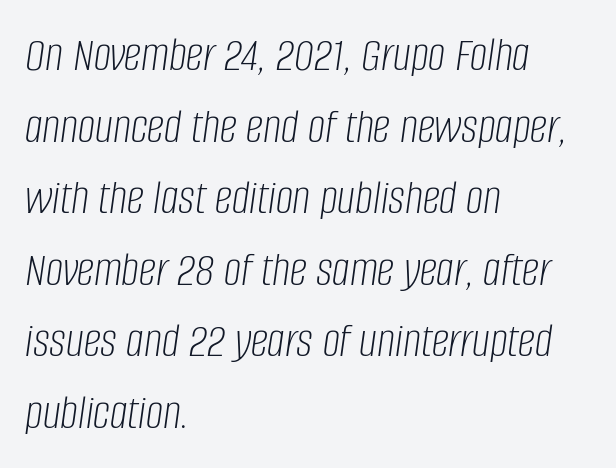
{"italic": "yes", "lean": "right", "slant_degrees": 8, "bold": "no", "weight": "light", "width": "condensed", "stroke_contrast": "low", "x_height": "large", "monospaced": "no", "underline": "no", "align": "left", "line_spacing": "normal", "line_spacing_ratio": 1.46, "letter_spacing": "normal", "letter_spacing_em": 0.0, "glyph_px": 49}
